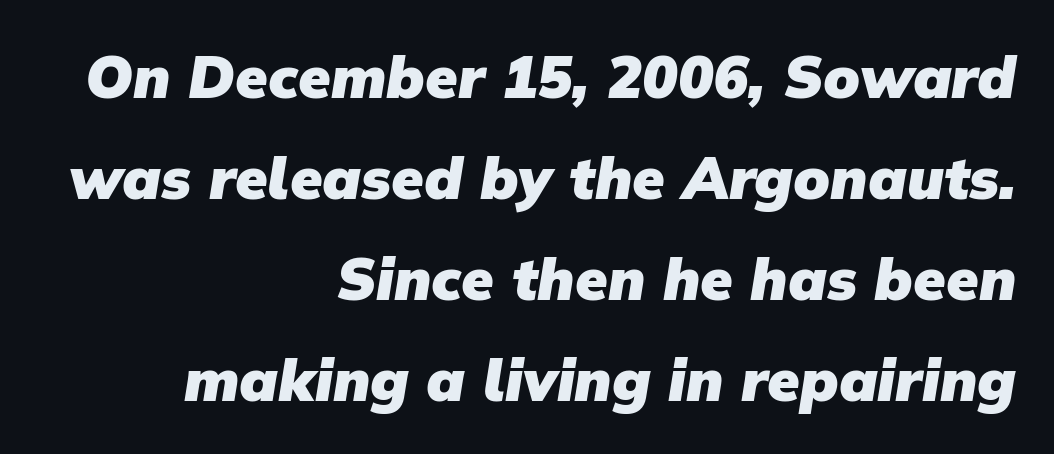
The image shows 59 px heavy sans-serif type; set right-aligned, line spacing 1.71x, normal letter spacing, not underlined; low stroke contrast and a medium x-height.
